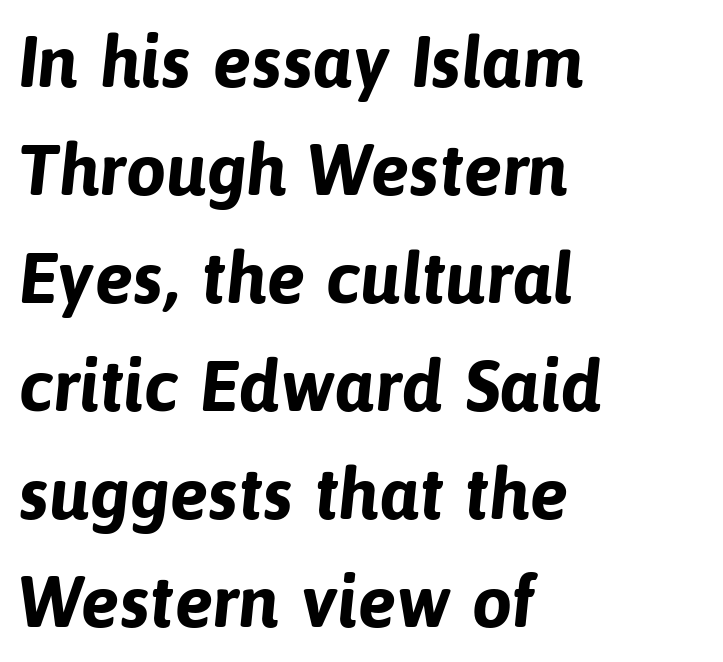
Q: Is the text bold? A: Yes.
Q: Is the typeface a serif or a sans-serif typeface? A: Sans-serif.
Q: Is the text underlined? A: No.
Q: How is the paragraph aligned? A: Left-aligned.
Q: Is the spacing between letters normal or unusually wide? A: Normal.
Q: Is the spacing between lines tight, normal or loose? A: Normal.
Q: Width (condensed, normal, or wide)? A: Normal.
Q: Stroke contrast? A: Low.
Q: x-height? A: Medium.
Q: Monospaced? A: No.
